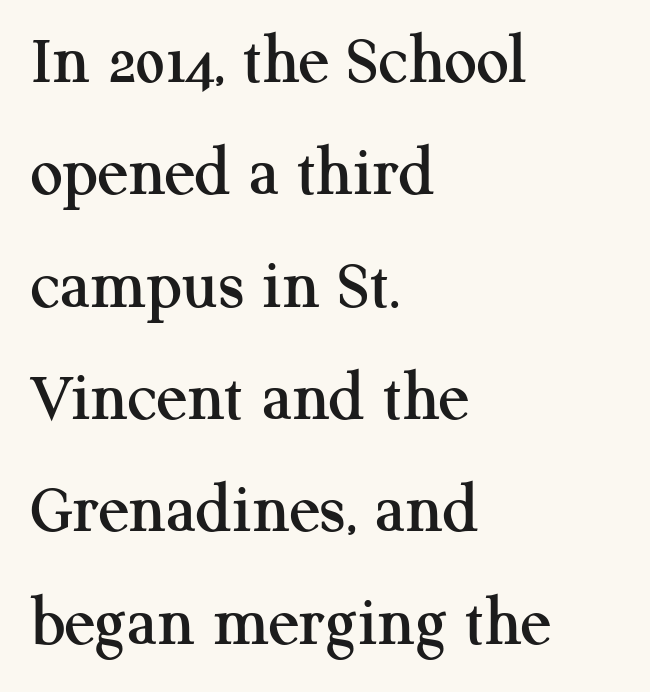
{"serif": "yes", "italic": "no", "width": "normal", "stroke_contrast": "medium", "x_height": "medium", "monospaced": "no", "underline": "no", "align": "left", "line_spacing": "normal", "line_spacing_ratio": 1.56, "letter_spacing": "normal", "letter_spacing_em": 0.0, "glyph_px": 72}
